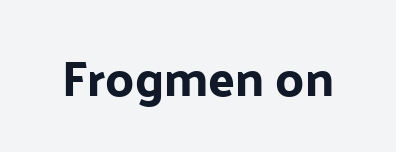
{"serif": "no", "italic": "no", "width": "normal", "stroke_contrast": "low", "x_height": "medium", "monospaced": "no", "underline": "no", "letter_spacing": "normal", "letter_spacing_em": 0.0, "glyph_px": 49}
